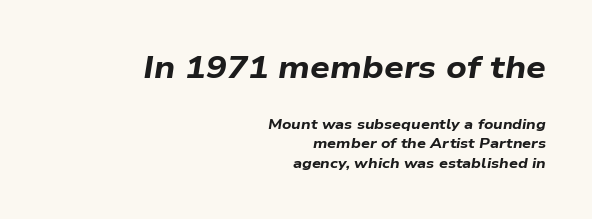
Is this a fixed-width face? No — the glyphs have proportional, varying widths. Inter-character spacing is left at the font's built-in metrics. The glyphs are unaccompanied by any horizontal stroke below them. The whole block is typeset with a tilt.
